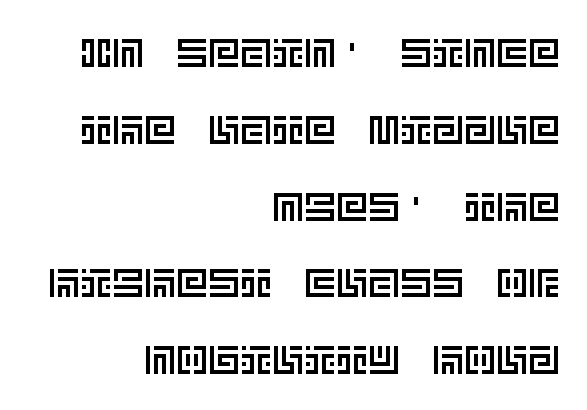
{"italic": "no", "width": "normal", "x_height": "large", "underline": "no", "align": "right", "line_spacing": "loose", "line_spacing_ratio": 1.92, "letter_spacing": "normal", "letter_spacing_em": 0.0, "glyph_px": 40}
